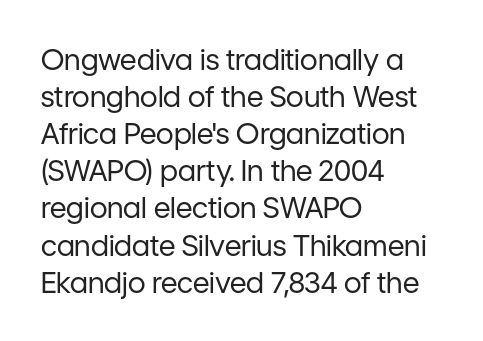
Decoration check: the copy has no underline. Is this a heavy cut? Hardly; it is regular or lighter. The lines are quadded left. Notice how the stems are strictly vertical — no italics here.
